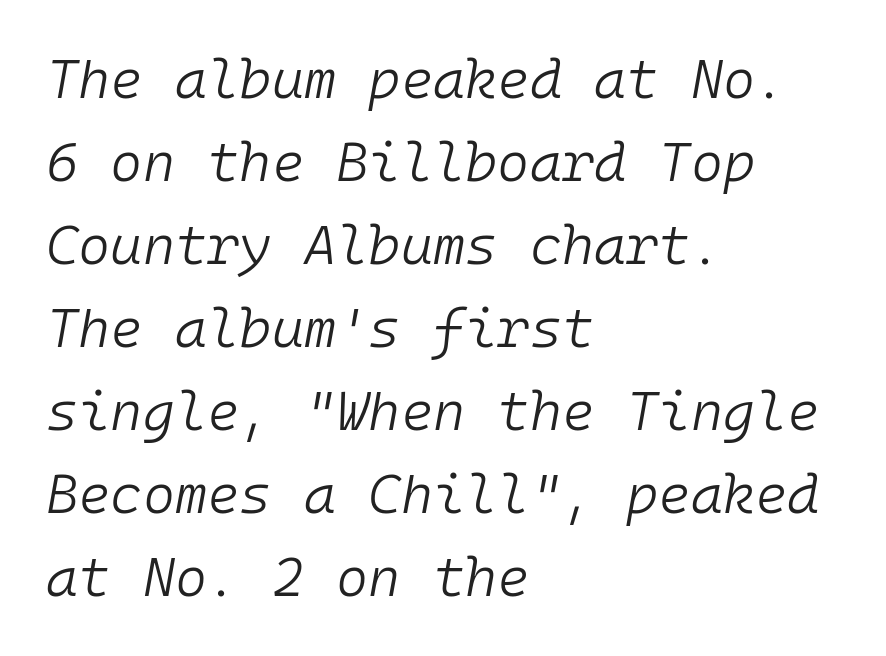
{"italic": "yes", "lean": "right", "slant_degrees": 10, "bold": "no", "weight": "light", "width": "normal", "stroke_contrast": "low", "x_height": "medium", "monospaced": "yes", "underline": "no", "align": "left", "line_spacing": "normal", "line_spacing_ratio": 1.51, "letter_spacing": "normal", "letter_spacing_em": 0.0, "glyph_px": 55}
